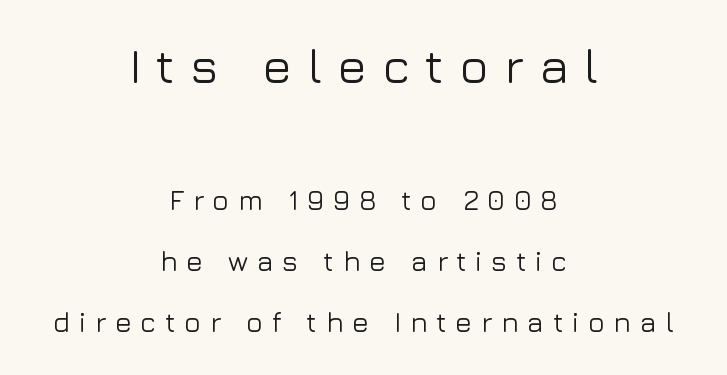
{"serif": "no", "italic": "no", "width": "normal", "stroke_contrast": "low", "x_height": "medium", "monospaced": "no", "underline": "no", "align": "center", "line_spacing": "loose", "line_spacing_ratio": 2.19, "letter_spacing": "wide", "letter_spacing_em": 0.31, "larger_block": "first", "size_ratio": 1.75, "glyph_px": 49}
